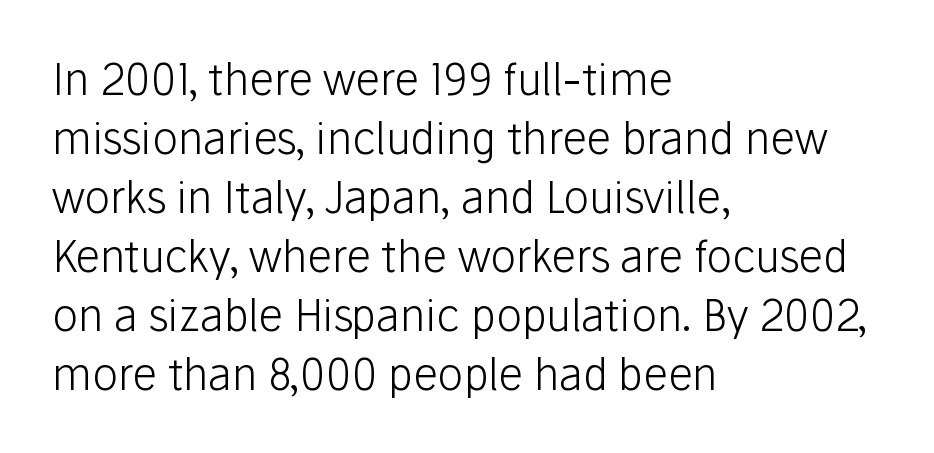
The passage shown has conventional tracking throughout. This block has exactly the height ordinary leading produces. Posture: upright roman. These lines stack with their left ends in a neat column. No feet cap the strokes, marking this as sans-serif type.
